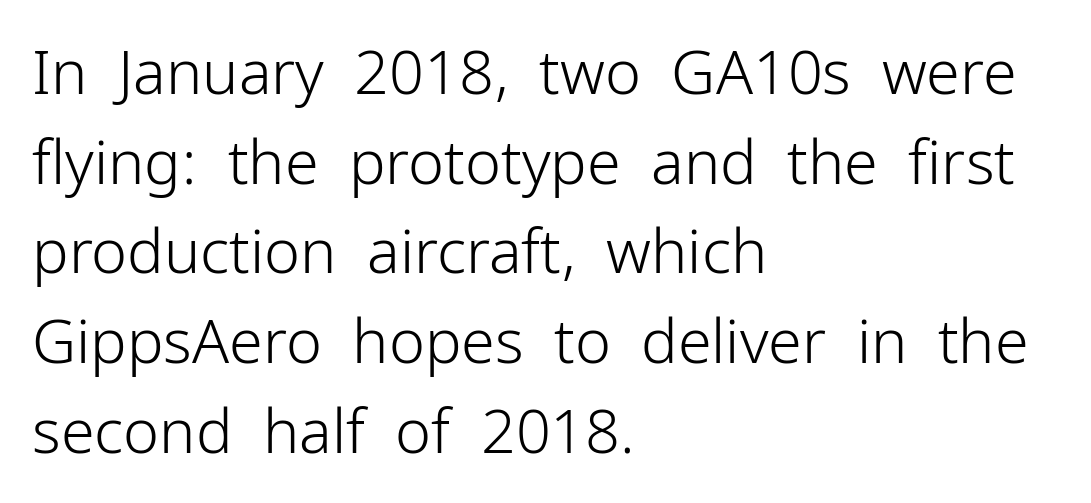
The image shows 61 px light sans-serif type, upright; set left-aligned, normal line spacing (1.47x), normal letter spacing, not underlined; low stroke contrast and a medium x-height.
